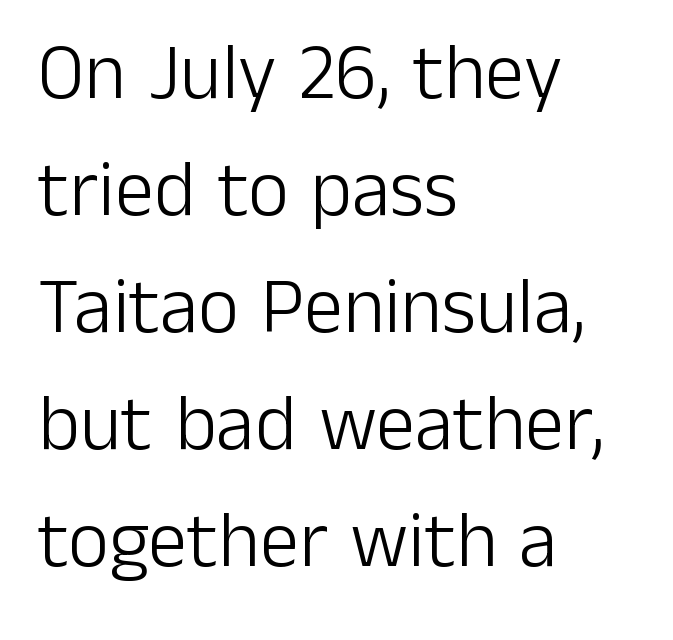
The typeface has the unassuming heft of standard copy or less. Think of a printed novel: that variable character pitch is what you see here. Vertical spacing — default. Look at the tracking — it's just the regular setting, nothing added. If you drew a ruler down the left edge, every line would touch it.
